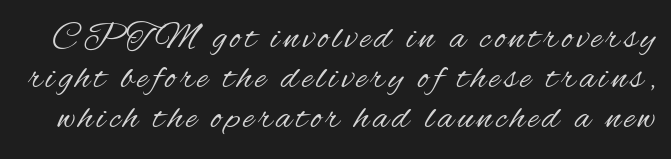
A typesetter would call this proportional, since set widths differ per character. Counters stay open thanks to moderate or lighter strokes. Vertically, the passage feels compressed, each row crowding the next. A clean baseline with only descenders dipping below it.
